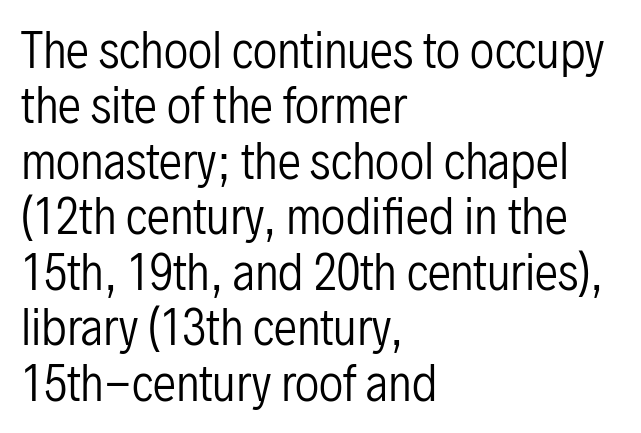
Q: Is the text bold? A: No.
Q: Is the text italic (slanted)? A: No, it is upright.
Q: Is the typeface a serif or a sans-serif typeface? A: Sans-serif.
Q: Is the text underlined? A: No.
Q: How is the paragraph aligned? A: Left-aligned.
Q: Is the spacing between letters normal or unusually wide? A: Normal.
Q: Width (condensed, normal, or wide)? A: Condensed.
Q: Stroke contrast? A: Low.
Q: x-height? A: Medium.
Q: Monospaced? A: No.
